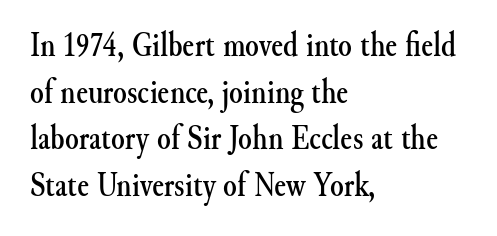
Q: Is the text italic (slanted)? A: No, it is upright.
Q: Is the typeface a serif or a sans-serif typeface? A: Serif.
Q: Is the text underlined? A: No.
Q: How is the paragraph aligned? A: Left-aligned.
Q: Is the spacing between letters normal or unusually wide? A: Normal.
Q: Is the spacing between lines tight, normal or loose? A: Normal.
Q: Width (condensed, normal, or wide)? A: Normal.
Q: Stroke contrast? A: Medium.
Q: x-height? A: Small.
Q: Monospaced? A: No.
